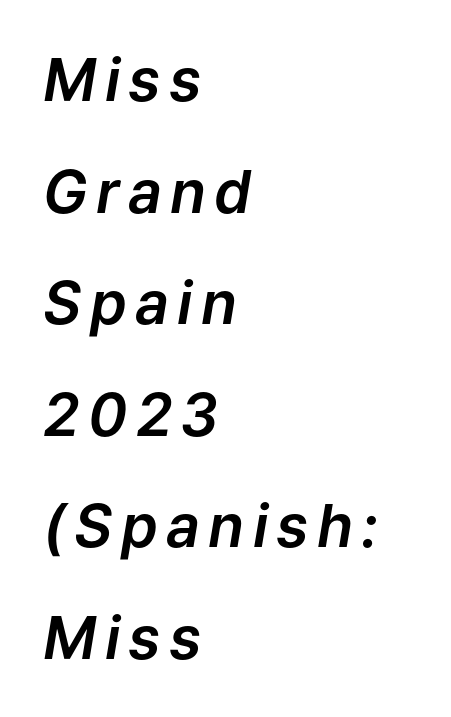
A bare baseline throughout the passage. A typesetter would mark this as italic. The paragraph has a hard left edge and a soft right edge. This sample has the flowing, uneven cadence of proportional lettering.
